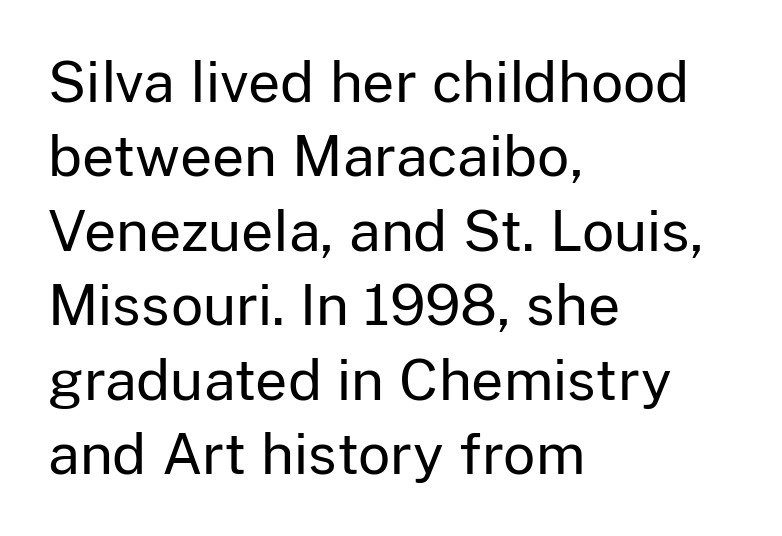
Q: Is the text bold? A: No.
Q: Is the text italic (slanted)? A: No, it is upright.
Q: Is the typeface a serif or a sans-serif typeface? A: Sans-serif.
Q: Is the text underlined? A: No.
Q: How is the paragraph aligned? A: Left-aligned.
Q: Is the spacing between letters normal or unusually wide? A: Normal.
Q: Is the spacing between lines tight, normal or loose? A: Normal.
Q: Width (condensed, normal, or wide)? A: Normal.
Q: Stroke contrast? A: Low.
Q: x-height? A: Medium.
Q: Monospaced? A: No.
